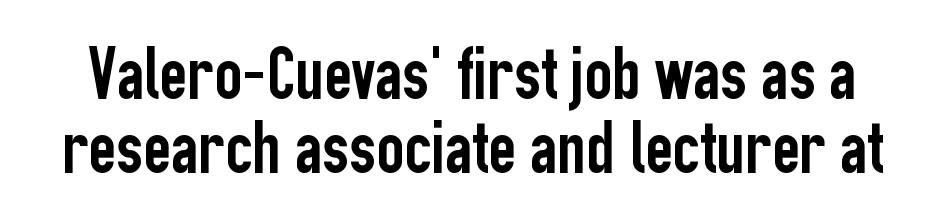
The image shows 76 px condensed sans-serif type, upright; set tight line spacing (0.97x), normal letter spacing, not underlined; low stroke contrast and a medium x-height.
